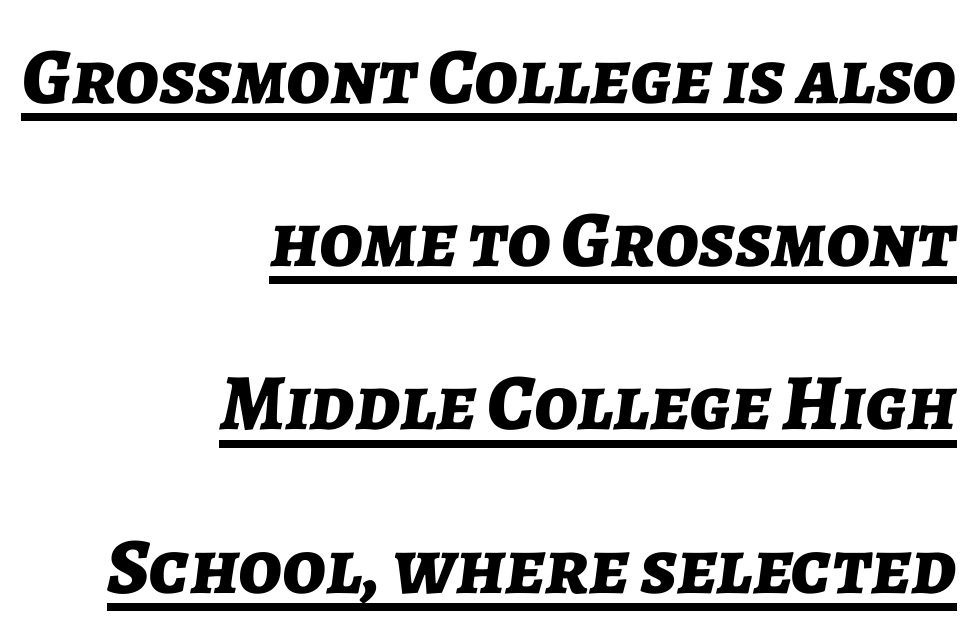
{"italic": "yes", "lean": "right", "slant_degrees": 7, "bold": "yes", "weight": "bold", "width": "normal", "stroke_contrast": "low", "x_height": "medium", "monospaced": "no", "underline": "yes", "align": "right", "line_spacing": "loose", "line_spacing_ratio": 2.04, "letter_spacing": "normal", "letter_spacing_em": 0.0, "glyph_px": 80}
